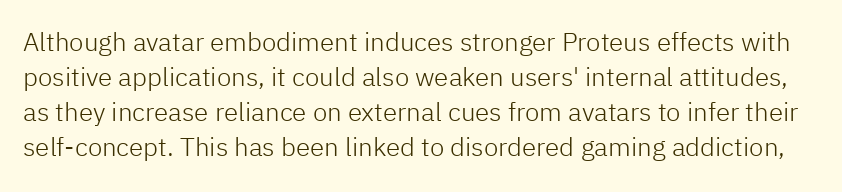
The image shows 26 px text type, upright; set normal line spacing (1.35x), normal letter spacing, not underlined.
